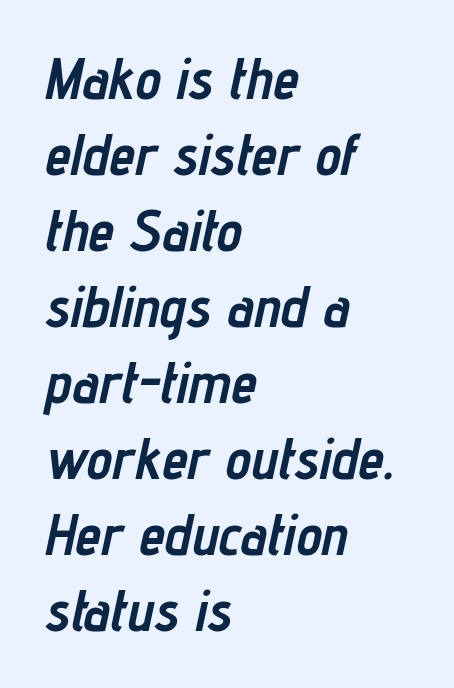
The image shows 58 px semibold, condensed type, italic (leaning right); set left-aligned, normal line spacing (1.31x), normal letter spacing, not underlined; low stroke contrast and a medium x-height.
